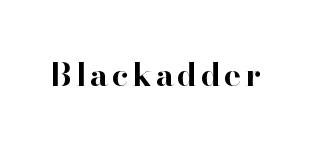
{"serif": "yes", "italic": "no", "bold": "yes", "weight": "bold", "width": "normal", "stroke_contrast": "high", "x_height": "small", "monospaced": "no", "underline": "no", "glyph_px": 32}
